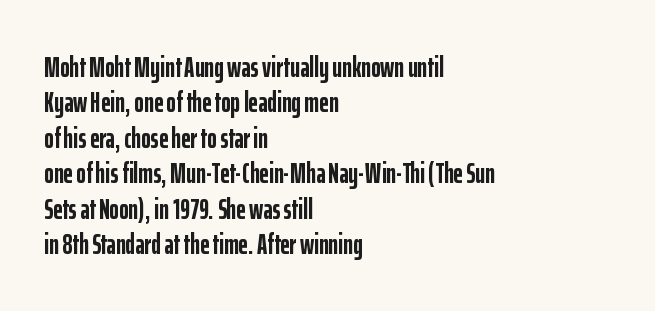
Q: Is the text bold? A: Yes.
Q: Is the text italic (slanted)? A: No, it is upright.
Q: Is the typeface a serif or a sans-serif typeface? A: Sans-serif.
Q: Is the text underlined? A: No.
Q: How is the paragraph aligned? A: Left-aligned.
Q: Is the spacing between letters normal or unusually wide? A: Normal.
Q: Width (condensed, normal, or wide)? A: Condensed.
Q: Stroke contrast? A: Low.
Q: x-height? A: Medium.
Q: Monospaced? A: No.
